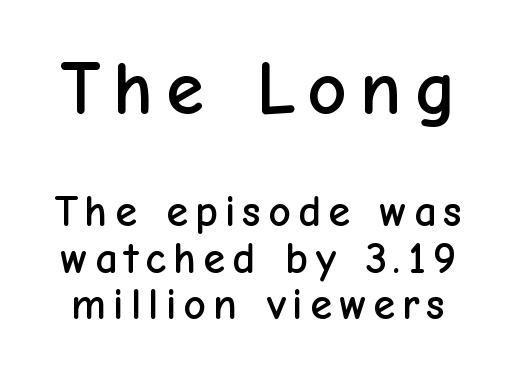
{"serif": "no", "italic": "no", "width": "normal", "stroke_contrast": "low", "x_height": "medium", "monospaced": "no", "underline": "no", "line_spacing": "tight", "line_spacing_ratio": 1.05, "larger_block": "first", "size_ratio": 1.75, "glyph_px": 77}
